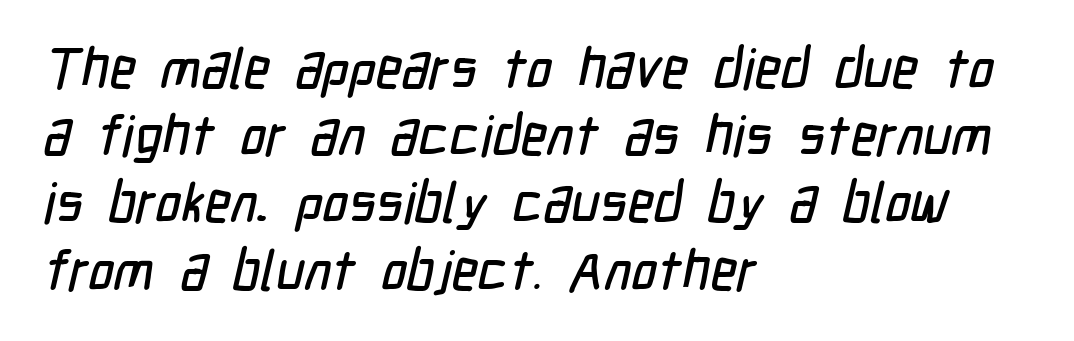
Q: Is the typeface a serif or a sans-serif typeface? A: Sans-serif.
Q: Is the text underlined? A: No.
Q: How is the paragraph aligned? A: Left-aligned.
Q: Is the spacing between letters normal or unusually wide? A: Normal.
Q: Width (condensed, normal, or wide)? A: Condensed.
Q: Stroke contrast? A: Low.
Q: x-height? A: Medium.
Q: Monospaced? A: No.
